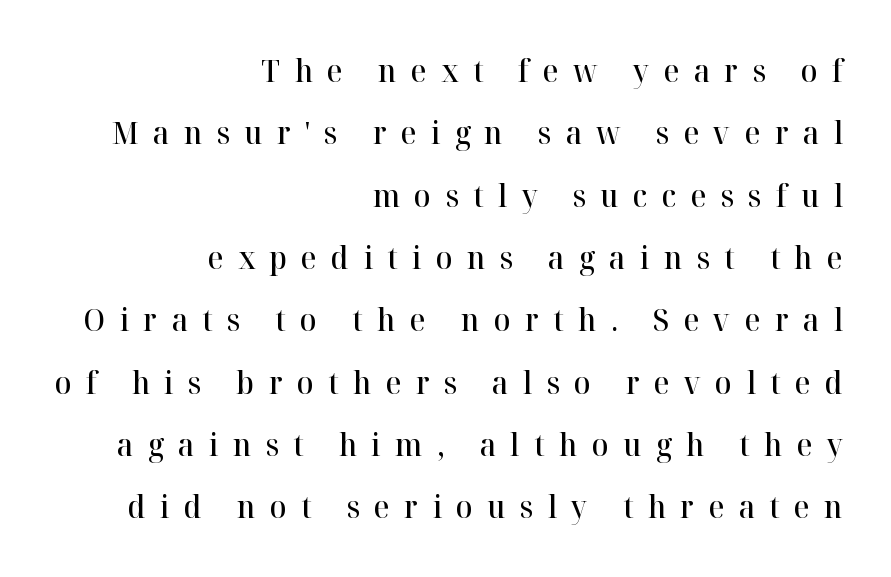
Descender tails drop into unmarked territory. How heavy is the stroke? Medium-heavy — a semibold, shy of bold. Do the letters lean? They stand straight. The letters advance in unequal steps, a hallmark of proportional type. Does the copy run flush right? Yes — the right margin is perfectly even.
